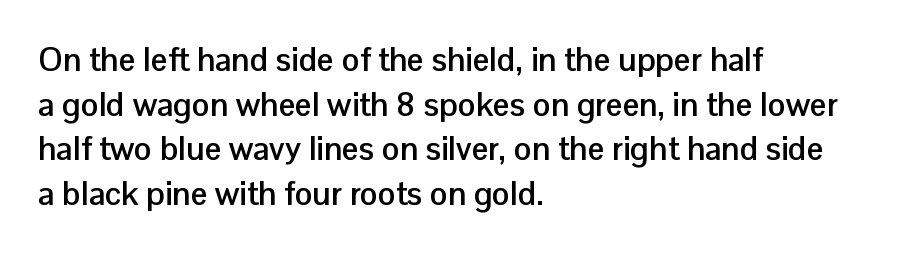
Are there feet on the stems? There aren't — it's a sans. The gaps between neighbouring characters are ordinary and unremarkable. The rendering uses a moderate line-height, typical for paragraphs. All the whitespace from short lines collects on the right.
